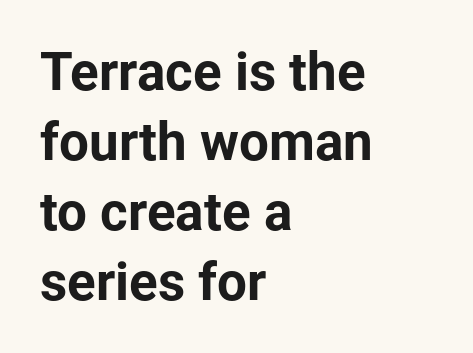
{"serif": "no", "italic": "no", "bold": "yes", "weight": "bold", "width": "normal", "stroke_contrast": "low", "x_height": "medium", "monospaced": "no", "underline": "no", "align": "left", "line_spacing": "normal", "line_spacing_ratio": 1.32, "letter_spacing": "normal", "letter_spacing_em": 0.0, "glyph_px": 53}
